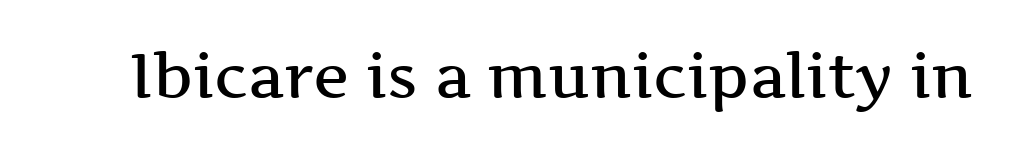
Q: Is the text bold? A: Semi-bold.
Q: Is the text italic (slanted)? A: No, it is upright.
Q: Is the typeface a serif or a sans-serif typeface? A: Serif.
Q: Is the text underlined? A: No.
Q: Is the spacing between letters normal or unusually wide? A: Normal.
Q: Width (condensed, normal, or wide)? A: Wide.
Q: Stroke contrast? A: Medium.
Q: x-height? A: Medium.
Q: Monospaced? A: No.
